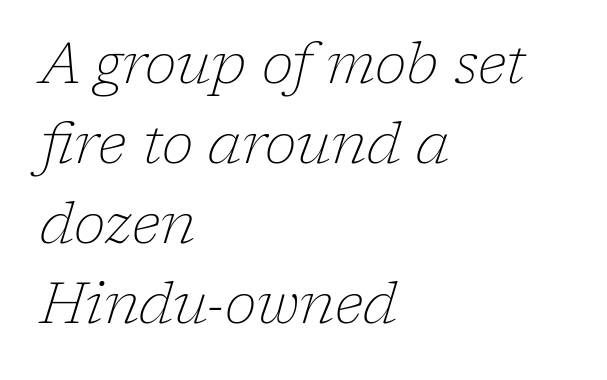
{"serif": "yes", "italic": "yes", "lean": "right", "slant_degrees": 17, "bold": "no", "weight": "thin", "width": "normal", "stroke_contrast": "low", "x_height": "medium", "monospaced": "no", "underline": "no", "align": "left", "line_spacing": "normal", "line_spacing_ratio": 1.38, "letter_spacing": "normal", "letter_spacing_em": 0.0, "glyph_px": 58}
